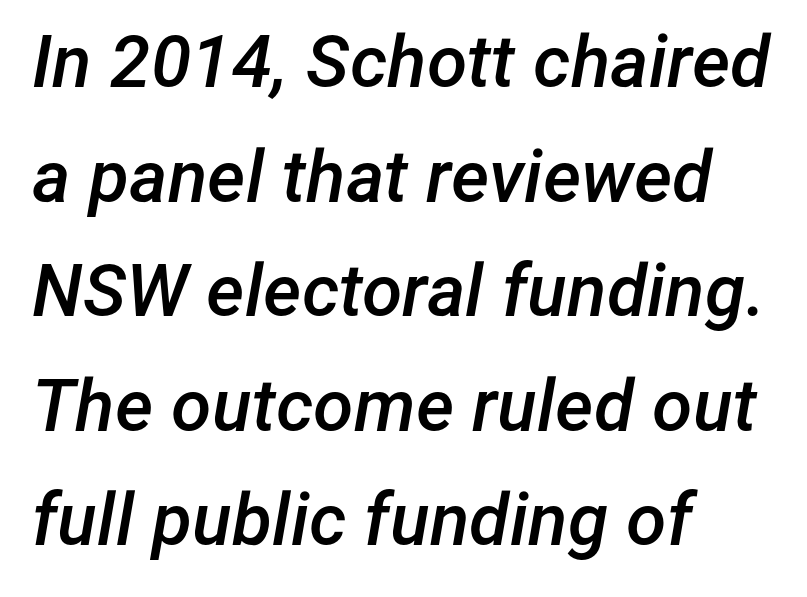
The passage shown is semibold, sitting just below true bold. Think of a printed novel: that variable character pitch is what you see here. Underline: absent. Italic: yes, the glyphs are oblique. All the whitespace from short lines collects on the right. Quick note: interline space is typical.
